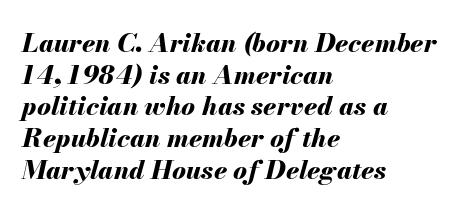
Q: Is the text bold? A: Yes.
Q: Is the text italic (slanted)? A: Yes, it leans right by about 13 degrees.
Q: Is the text underlined? A: No.
Q: How is the paragraph aligned? A: Left-aligned.
Q: Is the spacing between letters normal or unusually wide? A: Normal.
